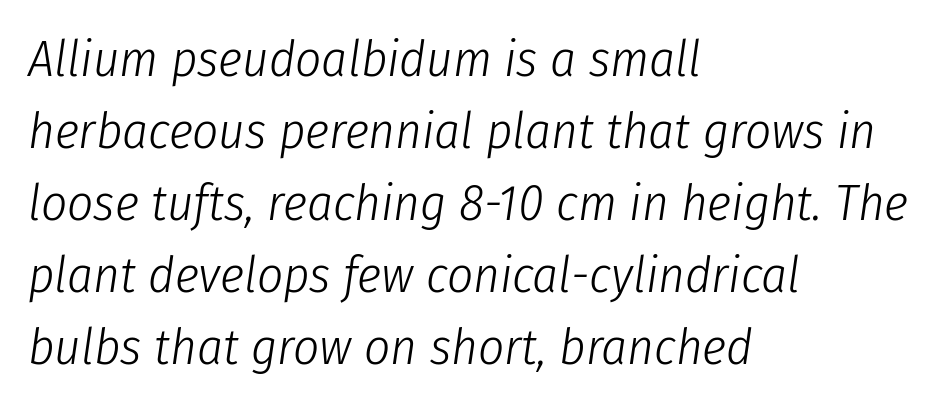
Q: Is the text bold? A: No.
Q: Is the text italic (slanted)? A: Yes, it leans right by about 8 degrees.
Q: Is the text underlined? A: No.
Q: How is the paragraph aligned? A: Left-aligned.
Q: Is the spacing between letters normal or unusually wide? A: Normal.
Q: Is the spacing between lines tight, normal or loose? A: Normal.
Q: Width (condensed, normal, or wide)? A: Condensed.
Q: Stroke contrast? A: Low.
Q: x-height? A: Medium.
Q: Monospaced? A: No.
